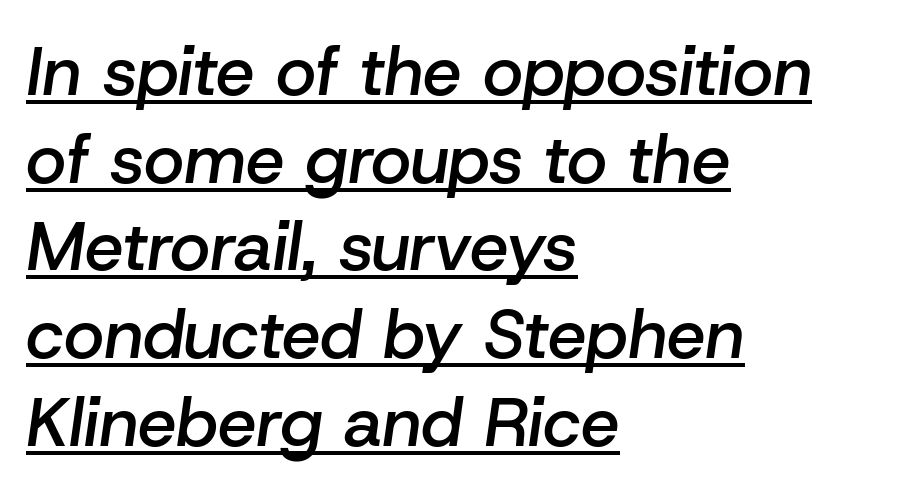
The image shows 69 px semibold type, italic (leaning right); set left-aligned, normal line spacing (1.27x), normal letter spacing, underlined; low stroke contrast and a medium x-height.
